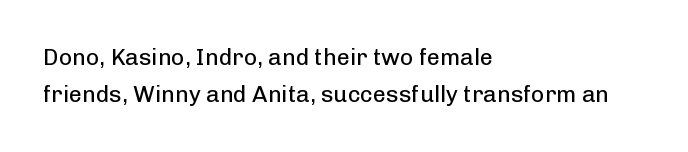
Q: Is the text bold? A: No.
Q: Is the text italic (slanted)? A: No, it is upright.
Q: Is the text underlined? A: No.
Q: How is the paragraph aligned? A: Left-aligned.
Q: Is the spacing between letters normal or unusually wide? A: Normal.
Q: Is the spacing between lines tight, normal or loose? A: Normal.
